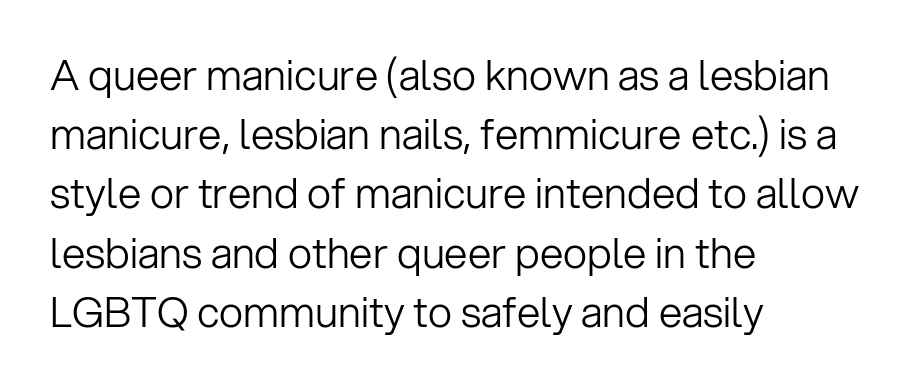
The image shows 42 px light sans-serif type, upright; set left-aligned, normal line spacing (1.41x), normal letter spacing, not underlined; low stroke contrast and a medium x-height.
